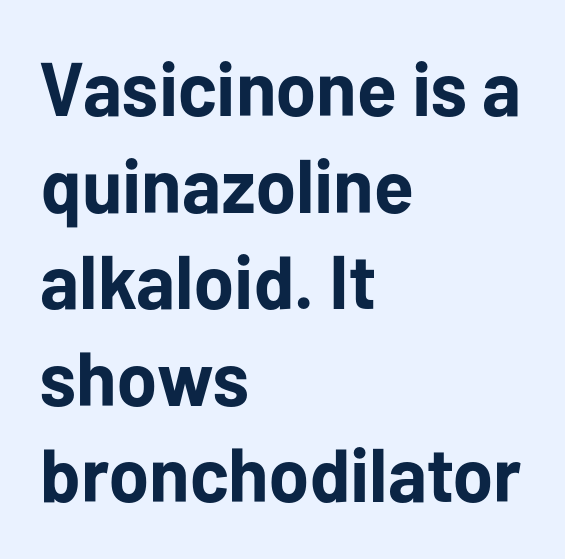
The type is set solid horizontally, with unmodified tracking. The typeface chosen for these lines omits serifs. Compared with an ordinary text face, these strokes are far heavier — a full bold. What's the leading like? Ordinary, nothing unusual.
